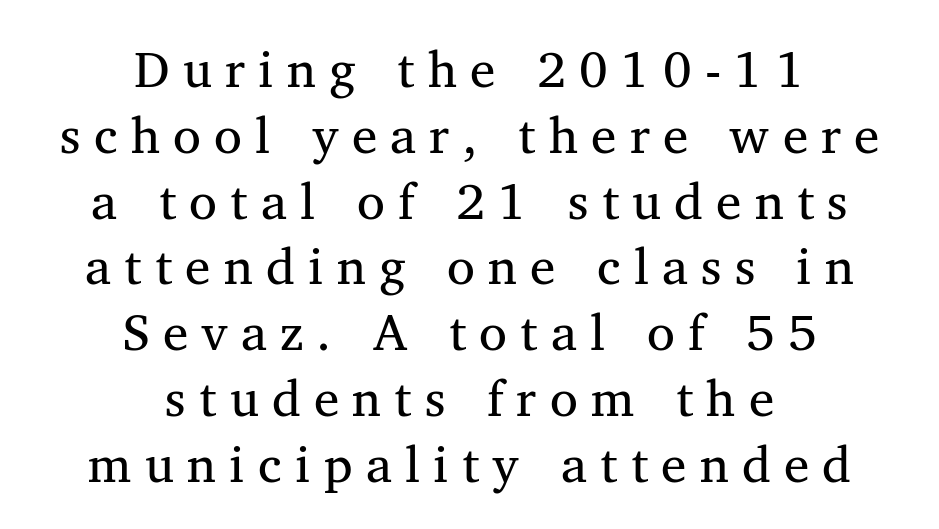
{"serif": "yes", "italic": "no", "bold": "no", "weight": "regular", "width": "normal", "stroke_contrast": "medium", "x_height": "medium", "monospaced": "no", "underline": "no", "align": "center", "line_spacing": "normal", "line_spacing_ratio": 1.29, "letter_spacing": "wide", "letter_spacing_em": 0.26, "glyph_px": 51}
